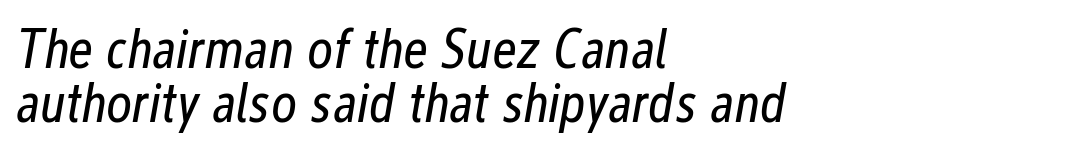
{"italic": "yes", "lean": "right", "slant_degrees": 12, "bold": "no", "weight": "regular", "width": "condensed", "stroke_contrast": "low", "x_height": "medium", "monospaced": "no", "underline": "no", "align": "left", "line_spacing": "tight", "line_spacing_ratio": 0.96, "letter_spacing": "normal", "letter_spacing_em": 0.0, "glyph_px": 56}
